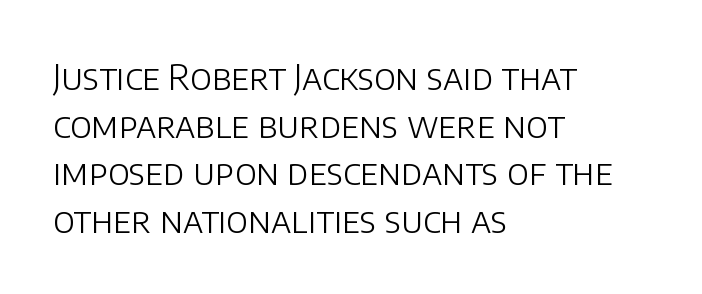
{"serif": "no", "italic": "no", "bold": "no", "weight": "light", "width": "normal", "stroke_contrast": "low", "x_height": "large", "monospaced": "no", "underline": "no", "align": "left", "line_spacing": "normal", "line_spacing_ratio": 1.36, "letter_spacing": "normal", "letter_spacing_em": 0.0, "glyph_px": 35}
